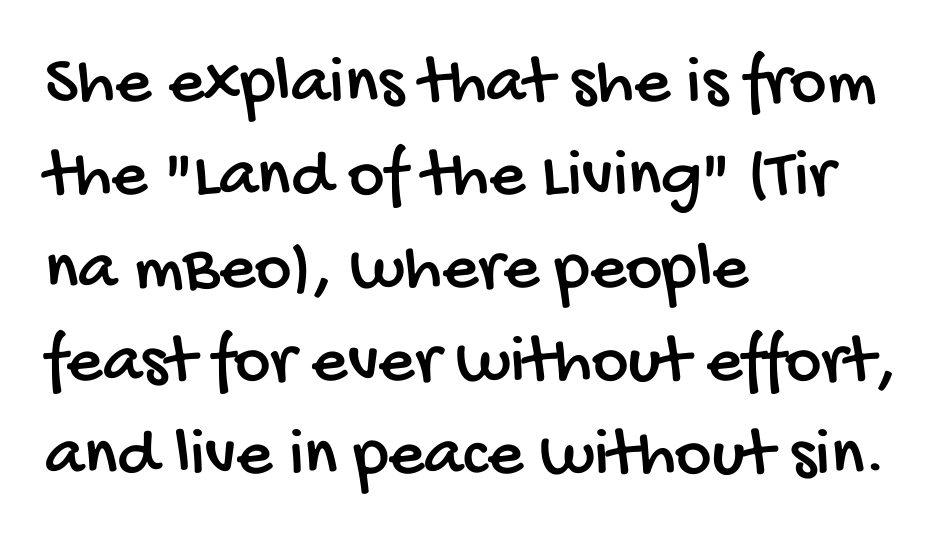
{"serif": "no", "width": "condensed", "stroke_contrast": "low", "x_height": "large", "monospaced": "no", "underline": "no", "align": "left", "line_spacing": "normal", "line_spacing_ratio": 1.33, "letter_spacing": "normal", "letter_spacing_em": 0.0, "glyph_px": 70}
